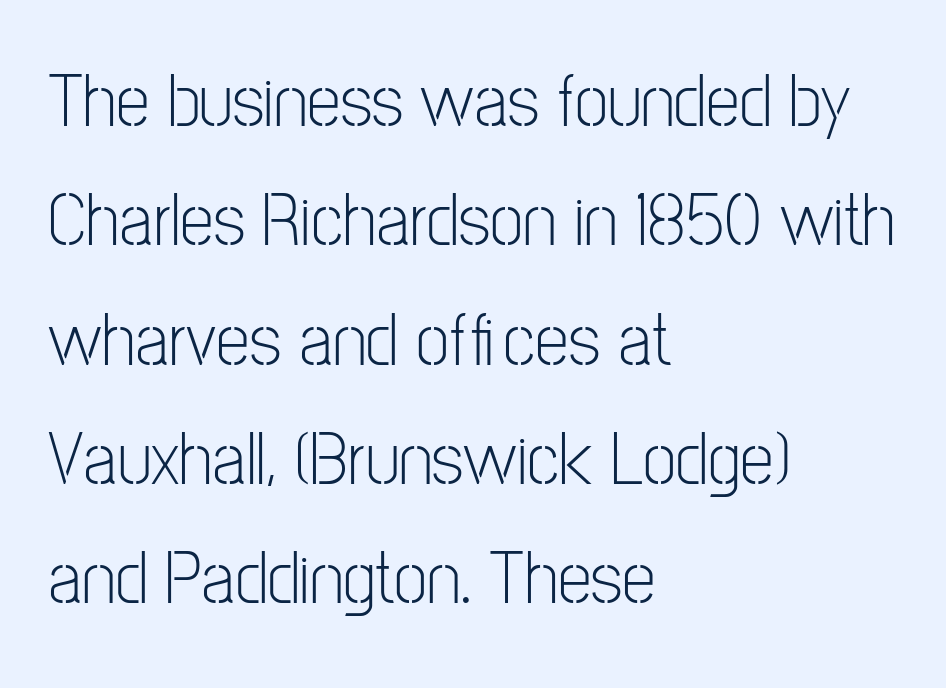
Is the letter spacing exaggerated? No — it looks like the ordinary default. Is the type heavy? It reads as light-to-regular instead. Descender tails drop into unmarked territory. Spacing verdict: proportional, widths tailored to each character.
